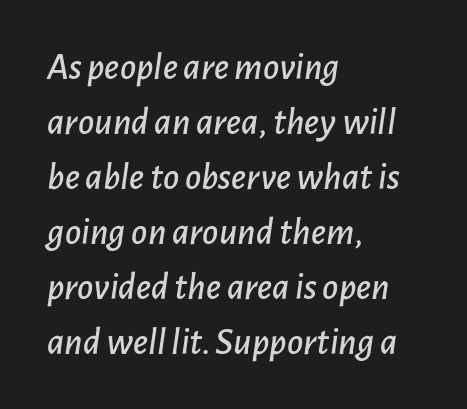
The image shows 39 px text type, italic (leaning right); set left-aligned, normal line spacing (1.41x), normal letter spacing, not underlined; low stroke contrast and a medium x-height.
